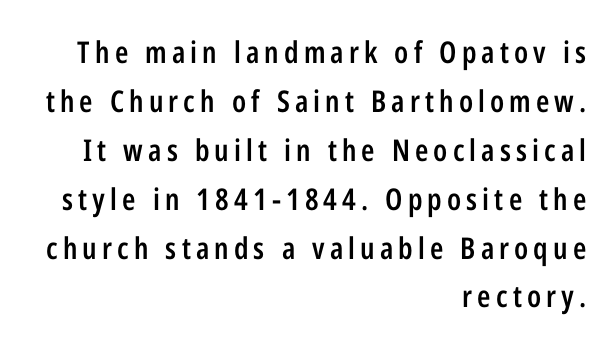
You can tell from the bare stems that sans-serif type was used. These words are printed semibold, heavier than regular yet not bold. The passage shown is typed in a proportional face where columns would drift. The block of text has a typical density, with ordinary space between rows. You can tell it's not italic because the verticals are truly vertical. Just letters on the line, the space beneath them empty.
